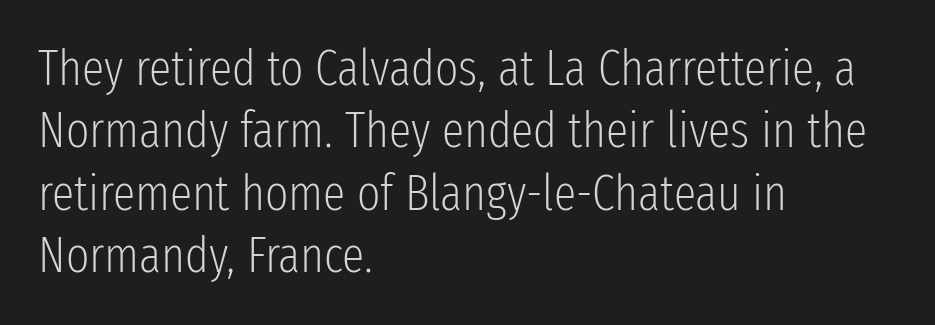
The image shows 50 px light, condensed sans-serif type, upright; set left-aligned, normal line spacing (1.25x), normal letter spacing, not underlined; low stroke contrast and a medium x-height.
